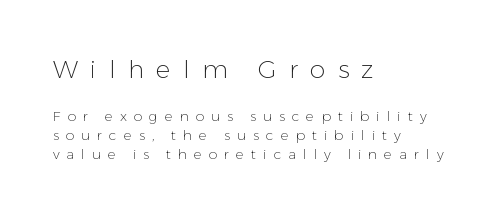
Q: Is the text bold? A: No.
Q: Is the text italic (slanted)? A: No, it is upright.
Q: Is the text underlined? A: No.
Q: How is the paragraph aligned? A: Left-aligned.
Q: Is the spacing between letters normal or unusually wide? A: Unusually wide.
Q: Is the spacing between lines tight, normal or loose? A: Normal.
Q: Which block of text is set in a larger size, the first (top) or the second (bottom)? A: The first (top) one.
